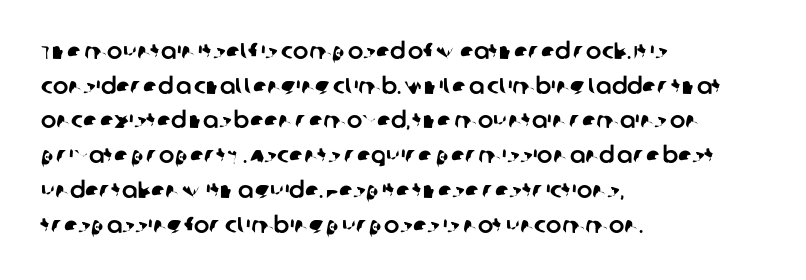
Q: Is the text underlined? A: No.
Q: How is the paragraph aligned? A: Left-aligned.
Q: Is the spacing between letters normal or unusually wide? A: Normal.
Q: Is the spacing between lines tight, normal or loose? A: Normal.
